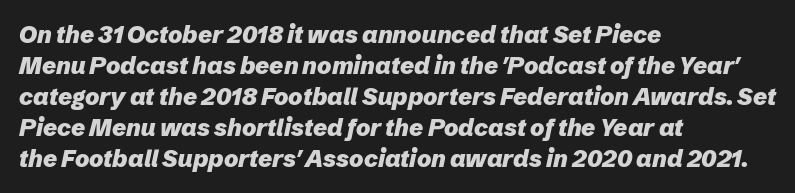
{"italic": "yes", "lean": "right", "slant_degrees": 12, "bold": "yes", "underline": "no", "align": "left", "line_spacing": "normal", "line_spacing_ratio": 1.29, "letter_spacing": "normal", "letter_spacing_em": 0.0, "glyph_px": 24}
